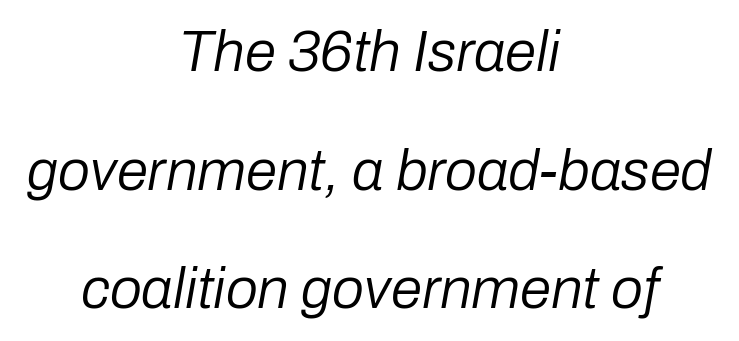
Style check: oblique. The strip under each line holds only bare page. The letters sit at their default tracking, neither squeezed nor spread. A typesetter would call this proportional, since set widths differ per character.
